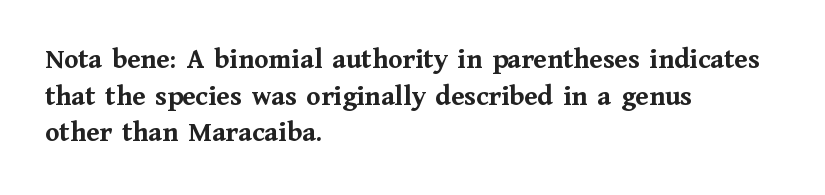
The image shows 29 px semibold serif type, upright; set left-aligned, normal line spacing (1.26x), normal letter spacing, not underlined; medium stroke contrast and a medium x-height.
